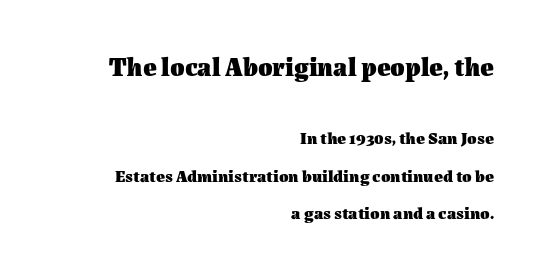
The image shows 26 px bold type, upright; set right-aligned, loose line spacing (2.21x), normal letter spacing, not underlined; the first (top) block is 1.53x larger.
